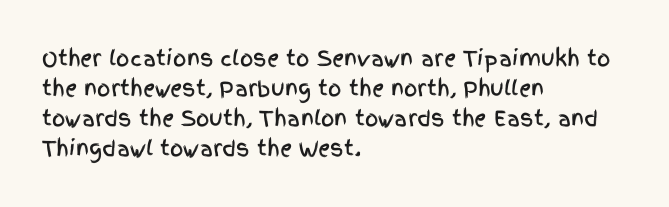
The gaps between neighbouring characters are ordinary and unremarkable. This rendering uses left alignment, leaving the right contour irregular. Horizontal bands of white between lines are of average thickness. The strip under each line holds only bare page. It's the straight-up-and-down kind of type.
